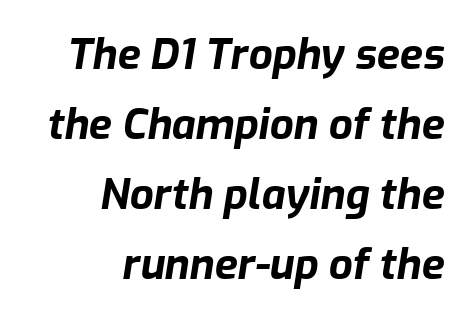
The image shows 42 px bold type, italic (leaning right); set right-aligned, normal line spacing (1.67x), normal letter spacing, not underlined; low stroke contrast and a medium x-height.
